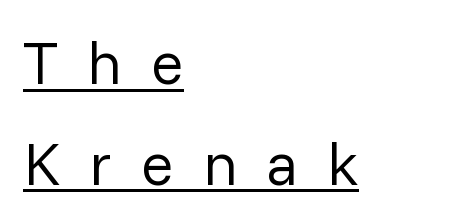
Q: Is the text bold? A: No.
Q: Is the text italic (slanted)? A: No, it is upright.
Q: Is the typeface a serif or a sans-serif typeface? A: Sans-serif.
Q: Is the text underlined? A: Yes.
Q: How is the paragraph aligned? A: Left-aligned.
Q: Is the spacing between letters normal or unusually wide? A: Unusually wide.
Q: Is the spacing between lines tight, normal or loose? A: Normal.
Q: Width (condensed, normal, or wide)? A: Normal.
Q: Stroke contrast? A: Low.
Q: x-height? A: Medium.
Q: Monospaced? A: No.
